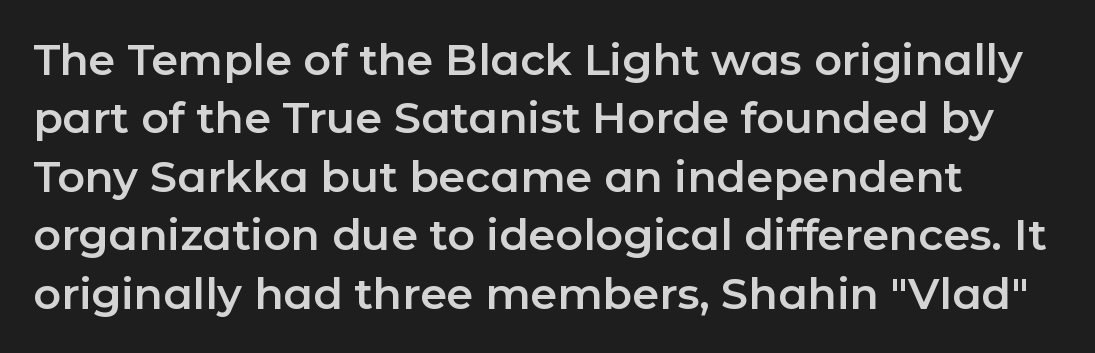
The lettering stays uniformly vertical, giving the passage a roman look. Nothing sits at the stroke ends, so this counts as sans-serif. Glyph-to-glyph distance matches everyday printed text. The strip under each line holds only bare page.
